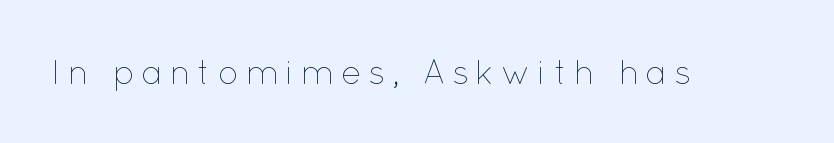
{"italic": "no", "bold": "no", "weight": "thin", "width": "normal", "stroke_contrast": "low", "x_height": "medium", "monospaced": "no", "underline": "no", "letter_spacing": "wide", "letter_spacing_em": 0.2, "glyph_px": 34}
